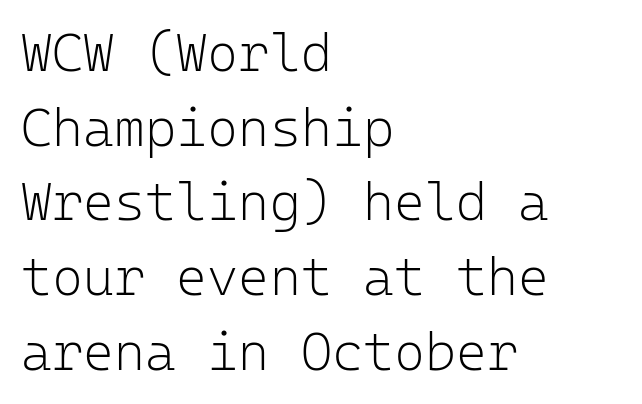
{"serif": "no", "italic": "no", "bold": "no", "weight": "light", "width": "normal", "stroke_contrast": "low", "x_height": "medium", "monospaced": "yes", "underline": "no", "align": "left", "line_spacing": "normal", "line_spacing_ratio": 1.41, "letter_spacing": "normal", "letter_spacing_em": 0.0, "glyph_px": 53}
